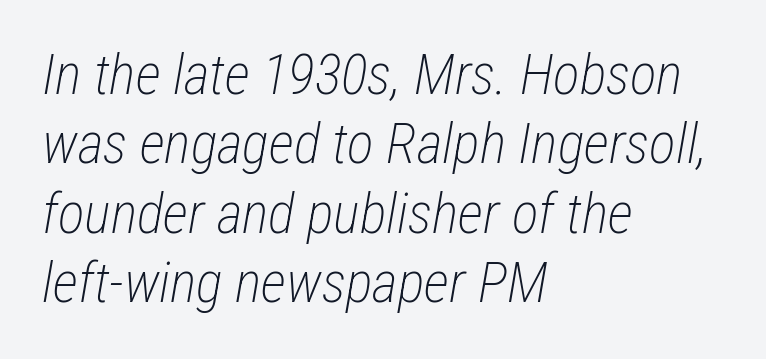
The image shows 56 px light, condensed type, italic (leaning right); set left-aligned, line spacing 1.24x, normal letter spacing, not underlined; low stroke contrast and a medium x-height.
